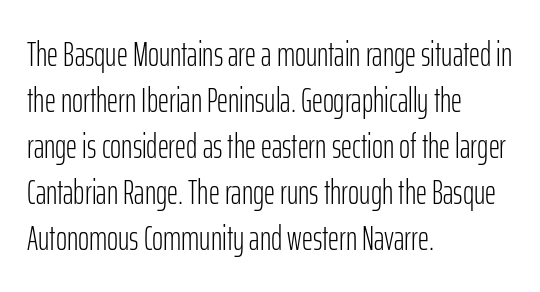
Q: Is the text bold? A: No.
Q: Is the text italic (slanted)? A: No, it is upright.
Q: Is the typeface a serif or a sans-serif typeface? A: Sans-serif.
Q: Is the text underlined? A: No.
Q: How is the paragraph aligned? A: Left-aligned.
Q: Is the spacing between letters normal or unusually wide? A: Normal.
Q: Is the spacing between lines tight, normal or loose? A: Normal.
Q: Width (condensed, normal, or wide)? A: Condensed.
Q: Stroke contrast? A: Low.
Q: x-height? A: Medium.
Q: Monospaced? A: No.
